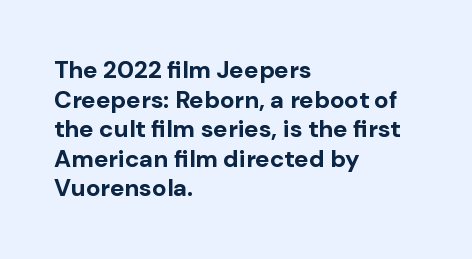
Q: Is the text bold? A: Yes.
Q: Is the text italic (slanted)? A: No, it is upright.
Q: Is the text underlined? A: No.
Q: How is the paragraph aligned? A: Left-aligned.
Q: Is the spacing between letters normal or unusually wide? A: Normal.
